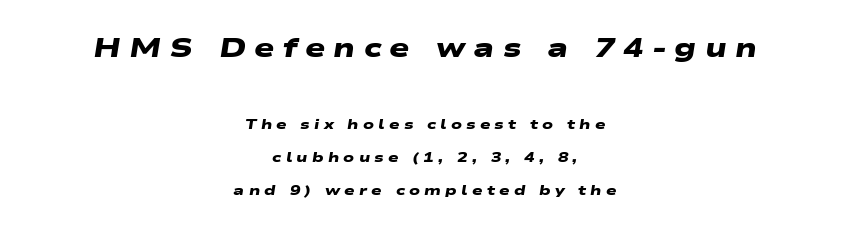
Q: Is the text bold? A: Yes.
Q: Is the text underlined? A: No.
Q: How is the paragraph aligned? A: Centered.
Q: Is the spacing between letters normal or unusually wide? A: Unusually wide.
Q: Is the spacing between lines tight, normal or loose? A: Loose.
Q: Which block of text is set in a larger size, the first (top) or the second (bottom)? A: The first (top) one.
